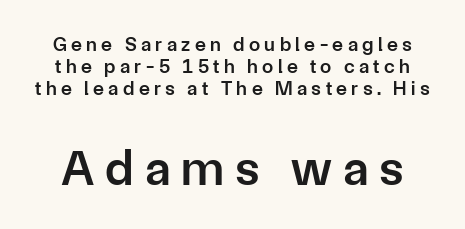
Compared with typical body copy, the letter spacing here is much looser. Designer's note — italics off, roman on. Nothing sits at the stroke ends, so this counts as sans-serif. The face used here appears at its bigger size in the lower chunk.
